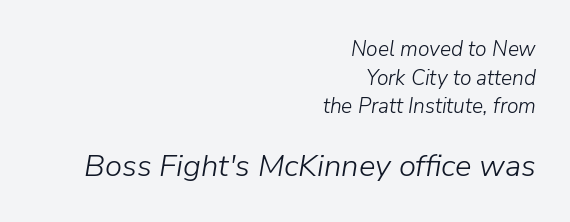
Q: Is the text bold? A: No.
Q: Is the text italic (slanted)? A: Yes, it leans right by about 9 degrees.
Q: Is the text underlined? A: No.
Q: How is the paragraph aligned? A: Right-aligned.
Q: Is the spacing between letters normal or unusually wide? A: Normal.
Q: Is the spacing between lines tight, normal or loose? A: Normal.
Q: Which block of text is set in a larger size, the first (top) or the second (bottom)? A: The second (bottom) one.
Q: Width (condensed, normal, or wide)? A: Normal.
Q: Stroke contrast? A: Low.
Q: x-height? A: Medium.
Q: Monospaced? A: No.
